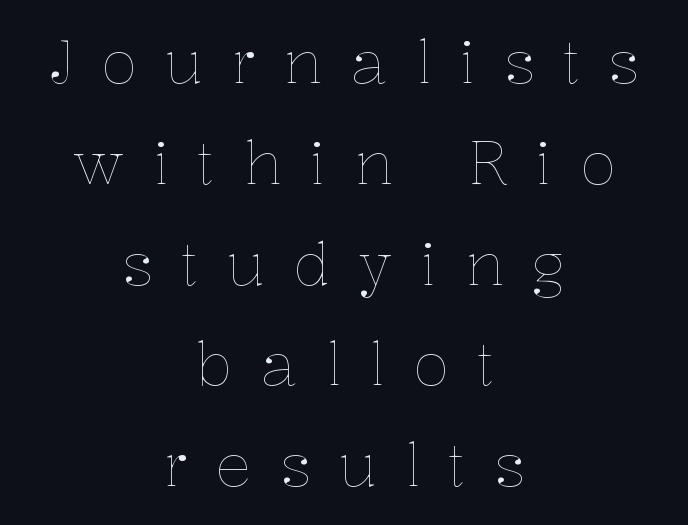
Each line is balanced around a shared central axis. Notice how the stems are strictly vertical — no italics here. Stroke mass is kept to a normal reading level or below. Does extra space separate the letters? Yes, quite a lot of it.
